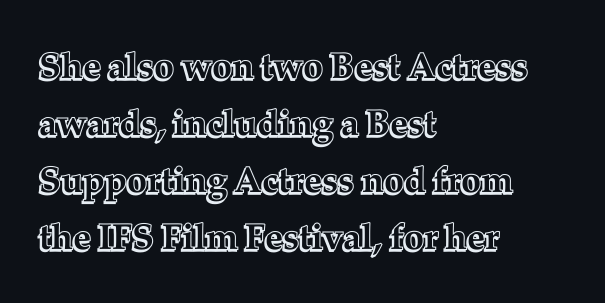
{"italic": "no", "width": "normal", "x_height": "medium", "monospaced": "no", "underline": "no", "align": "left", "line_spacing": "normal", "line_spacing_ratio": 1.58, "letter_spacing": "normal", "letter_spacing_em": 0.0, "glyph_px": 36}
